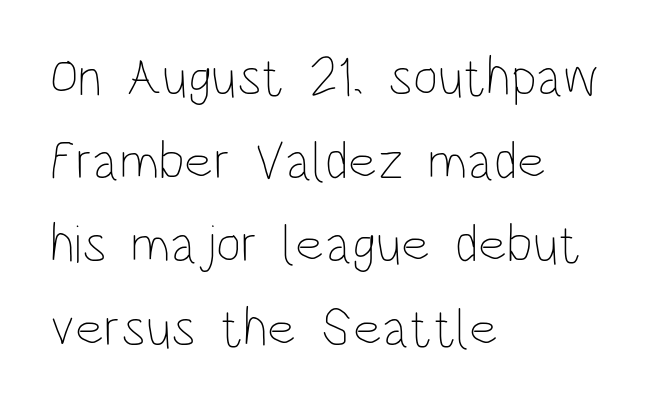
The image shows 54 px thin, condensed type, upright; set left-aligned, normal line spacing (1.55x), normal letter spacing, not underlined; low stroke contrast and a large x-height.
